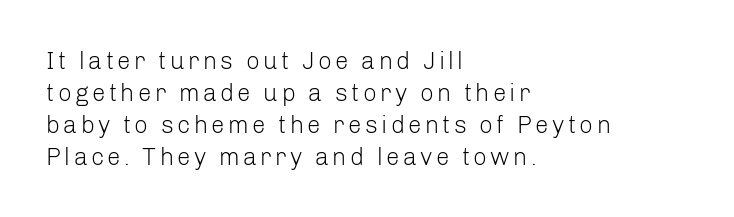
The image shows 24 px text type, upright; set left-aligned, normal line spacing (1.33x), not underlined.
